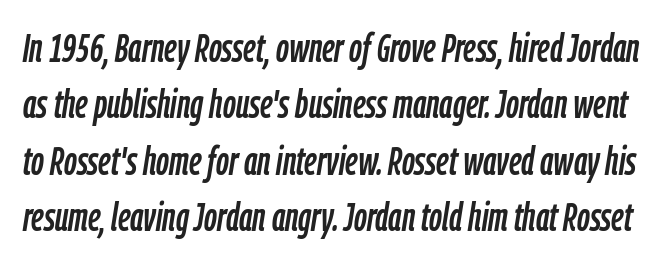
The image shows 40 px condensed type, italic (leaning right); set normal line spacing (1.41x), normal letter spacing, not underlined; low stroke contrast and a medium x-height.
